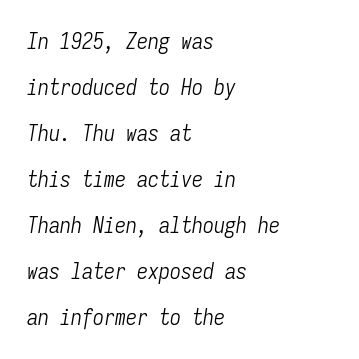
{"italic": "yes", "lean": "right", "slant_degrees": 9, "bold": "no", "underline": "no", "align": "left", "line_spacing": "loose", "line_spacing_ratio": 2.09, "letter_spacing": "normal", "letter_spacing_em": 0.0, "glyph_px": 22}
